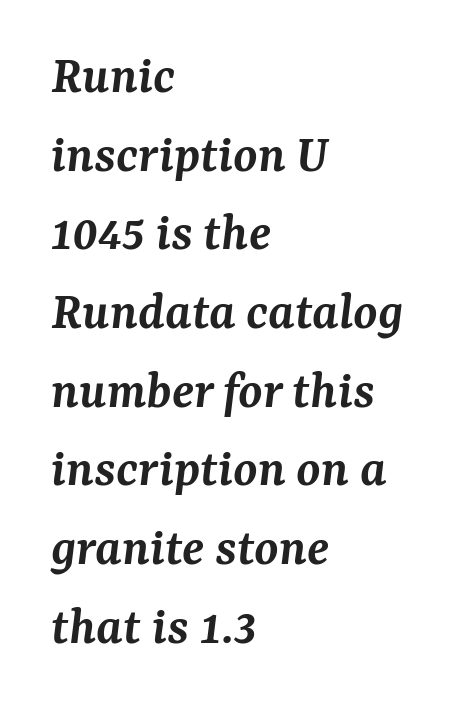
A typesetter would call this proportional, since set widths differ per character. These lines carry some extra weight — a demibold, not a full bold. Look at the tracking — it's just the regular setting, nothing added. Evenly set lines give the paragraph a standard silhouette.
